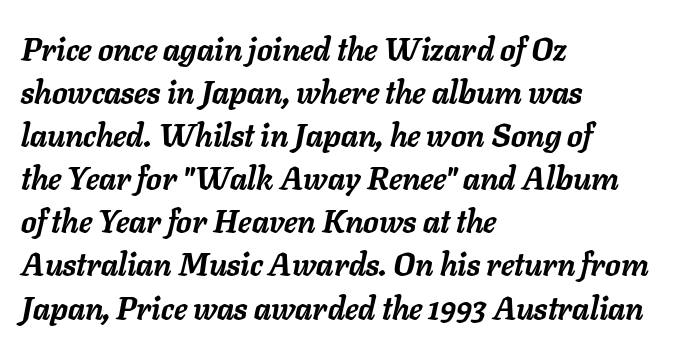
{"italic": "yes", "lean": "right", "slant_degrees": 11, "bold": "yes", "weight": "semibold", "width": "normal", "stroke_contrast": "low", "x_height": "medium", "monospaced": "no", "underline": "no", "align": "left", "line_spacing": "normal", "line_spacing_ratio": 1.39, "letter_spacing": "normal", "letter_spacing_em": 0.0, "glyph_px": 31}
